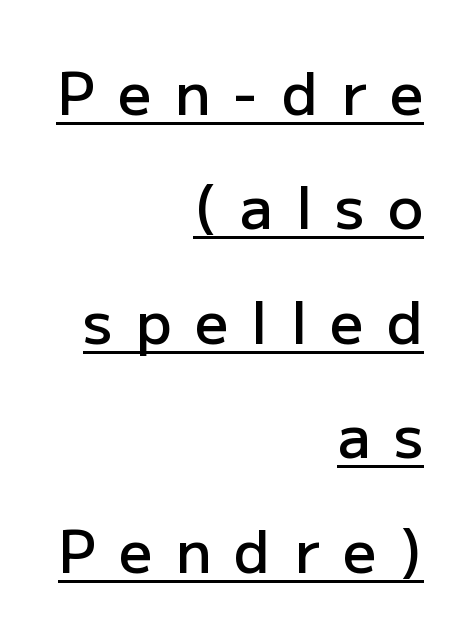
Q: Is the text bold? A: Semi-bold.
Q: Is the text italic (slanted)? A: No, it is upright.
Q: Is the typeface a serif or a sans-serif typeface? A: Sans-serif.
Q: Is the text underlined? A: Yes.
Q: How is the paragraph aligned? A: Right-aligned.
Q: Is the spacing between letters normal or unusually wide? A: Unusually wide.
Q: Is the spacing between lines tight, normal or loose? A: Loose.
Q: Width (condensed, normal, or wide)? A: Normal.
Q: Stroke contrast? A: Low.
Q: x-height? A: Medium.
Q: Monospaced? A: No.
